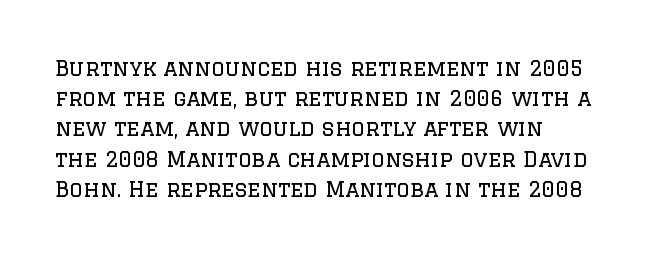
{"italic": "no", "bold": "no", "underline": "no", "line_spacing": "normal", "line_spacing_ratio": 1.44, "letter_spacing": "normal", "letter_spacing_em": 0.0, "glyph_px": 21}
